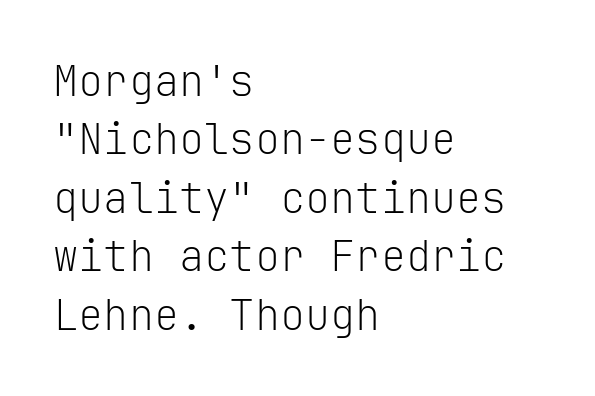
Q: Is the text bold? A: No.
Q: Is the text italic (slanted)? A: No, it is upright.
Q: Is the typeface a serif or a sans-serif typeface? A: Sans-serif.
Q: Is the text underlined? A: No.
Q: How is the paragraph aligned? A: Left-aligned.
Q: Is the spacing between letters normal or unusually wide? A: Normal.
Q: Is the spacing between lines tight, normal or loose? A: Normal.
Q: Width (condensed, normal, or wide)? A: Normal.
Q: Stroke contrast? A: Low.
Q: x-height? A: Medium.
Q: Monospaced? A: Yes.
